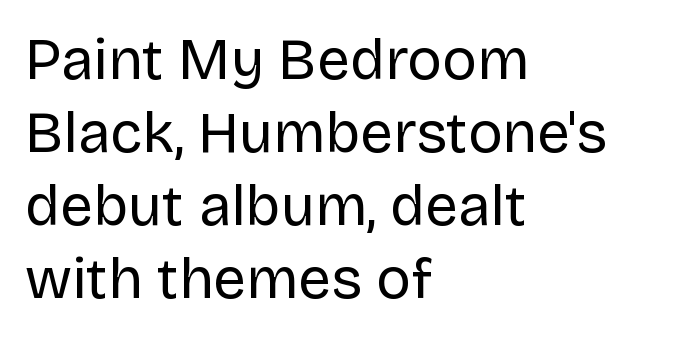
The image shows 58 px regular-weight sans-serif type, upright; set left-aligned, normal line spacing (1.26x), normal letter spacing, not underlined; low stroke contrast and a large x-height.
